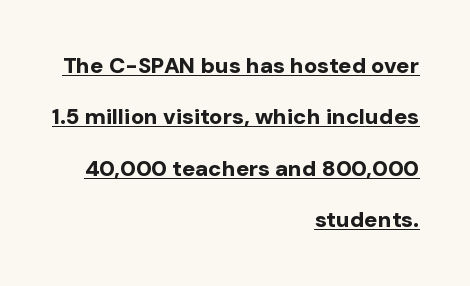
{"italic": "no", "bold": "yes", "underline": "yes", "align": "right", "line_spacing": "loose", "line_spacing_ratio": 2.34, "letter_spacing": "normal", "letter_spacing_em": 0.0, "glyph_px": 22}
